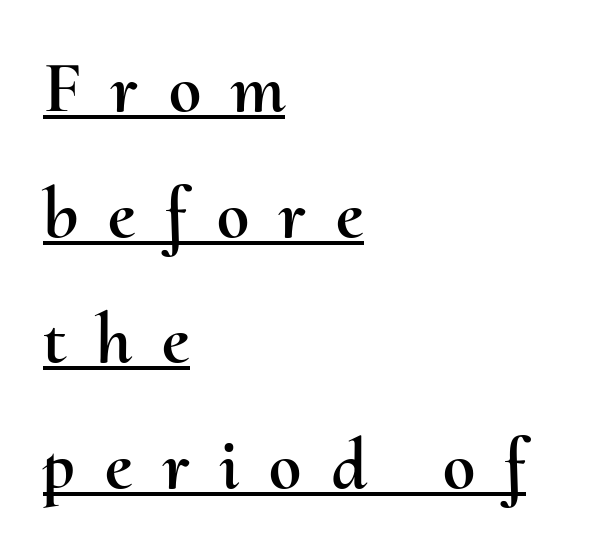
The image shows 73 px text type, upright; set left-aligned, line spacing 1.72x, unusually wide letter spacing (+0.41 em), underlined; medium stroke contrast and a small x-height.
